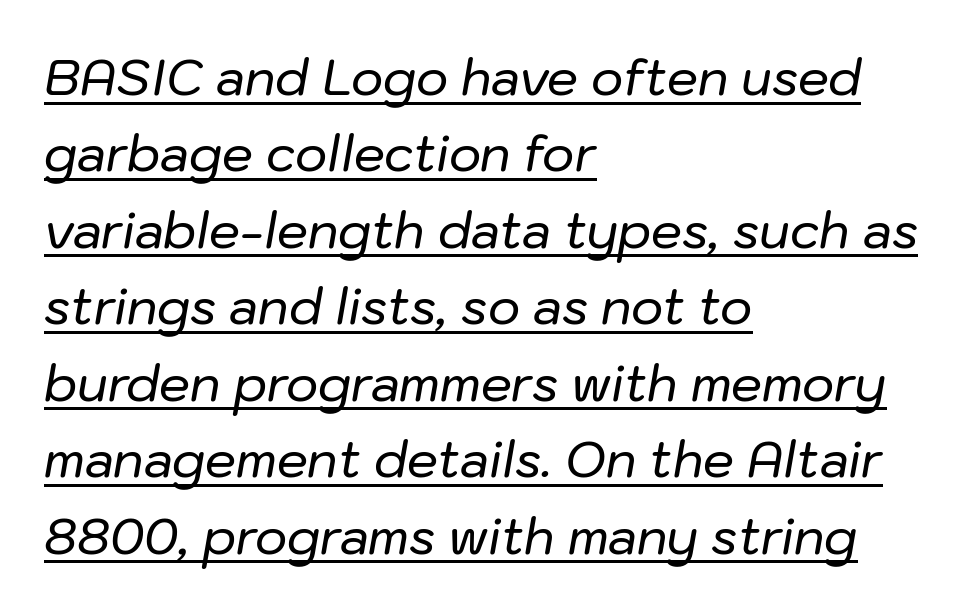
This rendering leaves character spacing at its baseline value. Spacing verdict: proportional, widths tailored to each character. Is the type slanted? Yes — the strokes lean at a clear angle. You can see a thin bar hugging the bottom of the glyphs.
